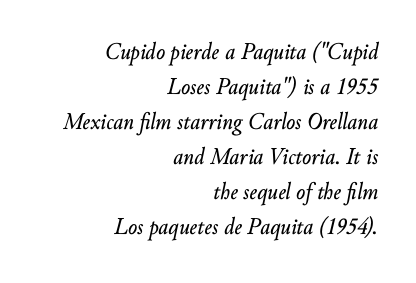
Q: Is the text italic (slanted)? A: Yes, it leans right by about 10 degrees.
Q: Is the text underlined? A: No.
Q: How is the paragraph aligned? A: Right-aligned.
Q: Is the spacing between letters normal or unusually wide? A: Normal.
Q: Is the spacing between lines tight, normal or loose? A: Normal.
